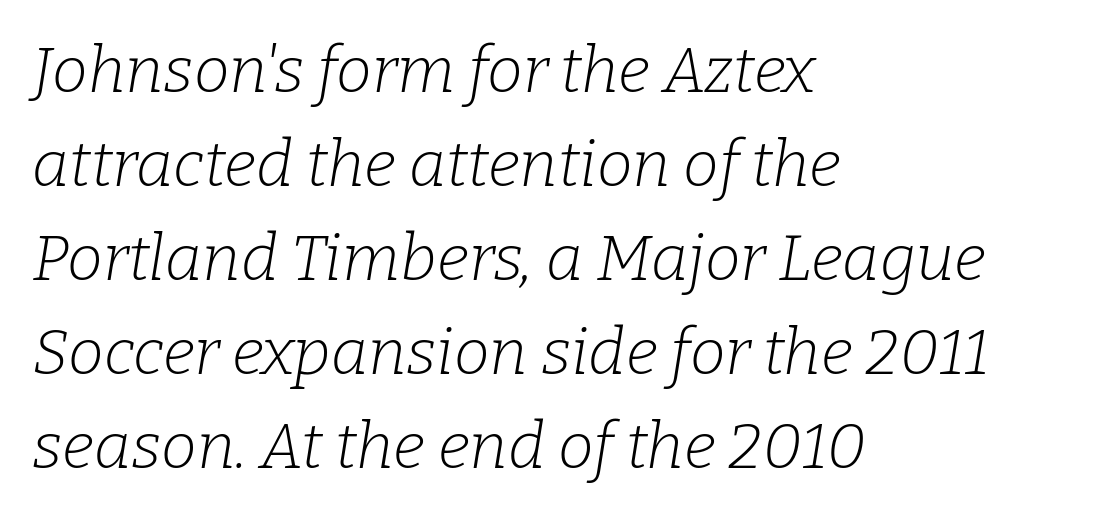
Q: Is the text bold? A: No.
Q: Is the text italic (slanted)? A: Yes, it leans right by about 9 degrees.
Q: Is the typeface a serif or a sans-serif typeface? A: Serif.
Q: Is the text underlined? A: No.
Q: How is the paragraph aligned? A: Left-aligned.
Q: Is the spacing between letters normal or unusually wide? A: Normal.
Q: Is the spacing between lines tight, normal or loose? A: Normal.
Q: Width (condensed, normal, or wide)? A: Normal.
Q: Stroke contrast? A: Low.
Q: x-height? A: Medium.
Q: Monospaced? A: No.
